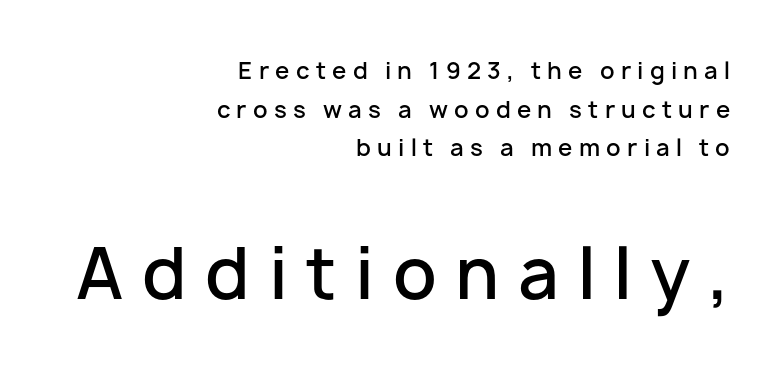
Alignment: flush right. Does the leading feel generous? No, just average. What kind of face is this? One without serifs — a sans. Glyph-to-glyph distance is far greater than everyday printed text.
